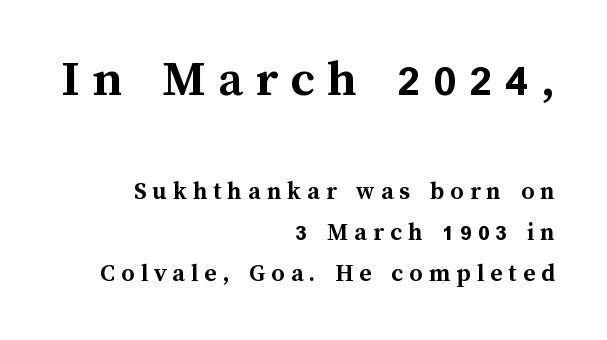
The face used here is rendered with a markedly widened letterfit. Visually, the top section dominates because its glyphs are scaled up. Teacher's note: observe the even right margin — that is flush-right alignment. Weight: bold. The letters advance in unequal steps, a hallmark of proportional type.
